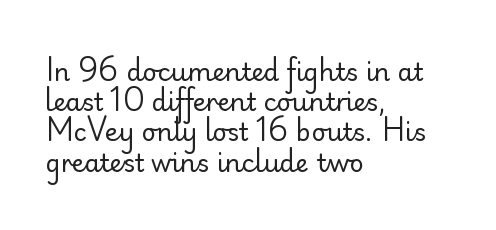
The image shows 25 px text type, upright; set left-aligned, line spacing 1.21x, normal letter spacing, not underlined.
